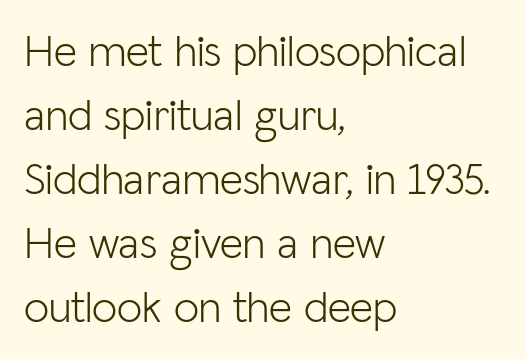
Q: Is the text bold? A: No.
Q: Is the text italic (slanted)? A: No, it is upright.
Q: Is the typeface a serif or a sans-serif typeface? A: Sans-serif.
Q: Is the text underlined? A: No.
Q: How is the paragraph aligned? A: Left-aligned.
Q: Is the spacing between letters normal or unusually wide? A: Normal.
Q: Is the spacing between lines tight, normal or loose? A: Normal.
Q: Width (condensed, normal, or wide)? A: Normal.
Q: Stroke contrast? A: Low.
Q: x-height? A: Medium.
Q: Monospaced? A: No.
